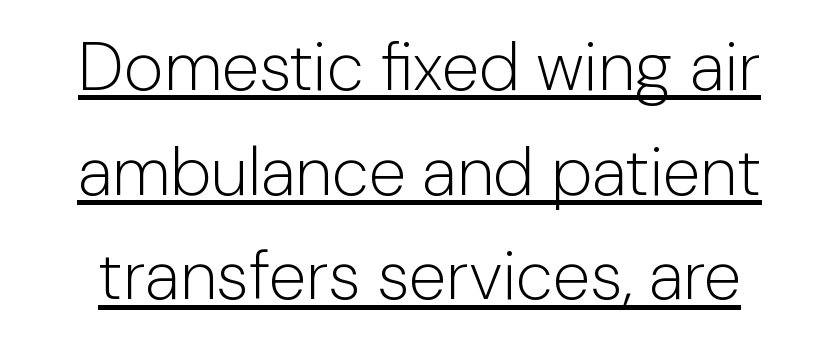
Q: Is the text bold? A: No.
Q: Is the text italic (slanted)? A: No, it is upright.
Q: Is the typeface a serif or a sans-serif typeface? A: Sans-serif.
Q: Is the text underlined? A: Yes.
Q: Is the spacing between letters normal or unusually wide? A: Normal.
Q: Is the spacing between lines tight, normal or loose? A: Normal.
Q: Width (condensed, normal, or wide)? A: Normal.
Q: Stroke contrast? A: Low.
Q: x-height? A: Medium.
Q: Monospaced? A: No.
